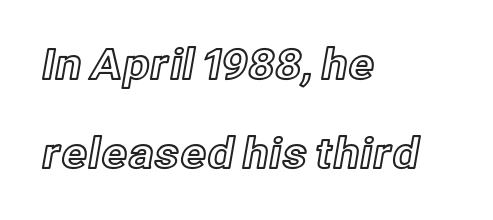
{"width": "normal", "x_height": "medium", "monospaced": "no", "underline": "no", "align": "left", "line_spacing": "loose", "line_spacing_ratio": 2.13, "letter_spacing": "normal", "letter_spacing_em": 0.0, "glyph_px": 42}
